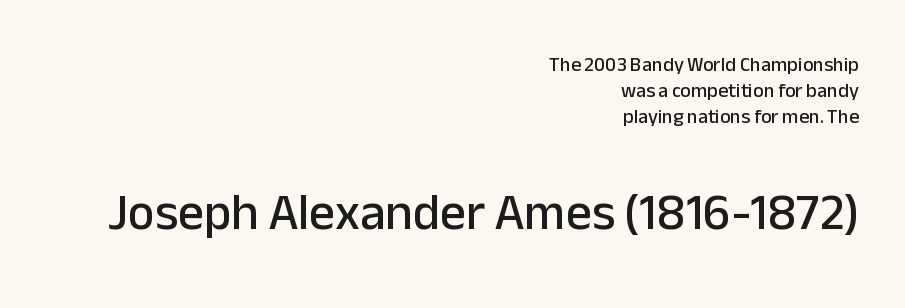
Q: Is the text italic (slanted)? A: No, it is upright.
Q: Is the typeface a serif or a sans-serif typeface? A: Sans-serif.
Q: Is the text underlined? A: No.
Q: How is the paragraph aligned? A: Right-aligned.
Q: Is the spacing between letters normal or unusually wide? A: Normal.
Q: Is the spacing between lines tight, normal or loose? A: Normal.
Q: Which block of text is set in a larger size, the first (top) or the second (bottom)? A: The second (bottom) one.
Q: Width (condensed, normal, or wide)? A: Normal.
Q: Stroke contrast? A: Low.
Q: x-height? A: Medium.
Q: Monospaced? A: No.
